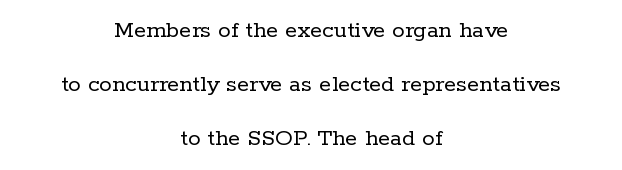
The strokes are not fattened; the text isn't bold. The rendering uses a large line-height, opening up the rows. The area under the type is left untouched. Typeset on center — no edge is straight. Italic: no, the glyphs are upright roman. A typesetter would call this zero additional tracking.
